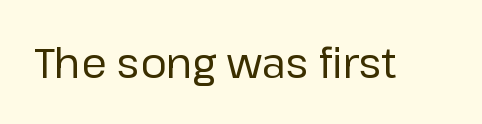
{"serif": "no", "italic": "no", "bold": "no", "weight": "regular", "width": "normal", "stroke_contrast": "low", "x_height": "medium", "monospaced": "no", "underline": "no", "letter_spacing": "normal", "letter_spacing_em": 0.0, "glyph_px": 41}
